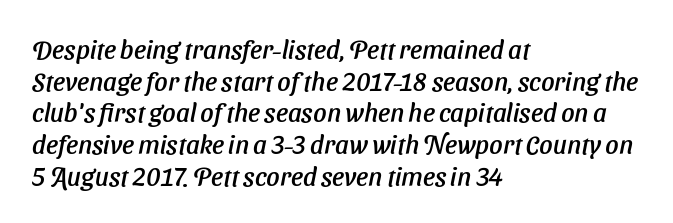
{"underline": "no", "align": "left", "line_spacing_ratio": 1.22, "letter_spacing": "normal", "letter_spacing_em": 0.0, "glyph_px": 26}
